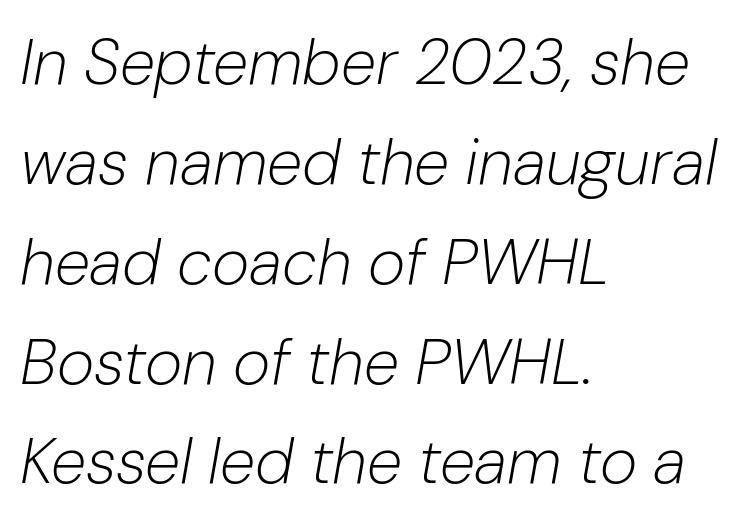
{"italic": "yes", "lean": "right", "slant_degrees": 10, "bold": "no", "weight": "light", "width": "normal", "stroke_contrast": "low", "x_height": "medium", "monospaced": "no", "underline": "no", "align": "left", "line_spacing": "normal", "line_spacing_ratio": 1.56, "letter_spacing": "normal", "letter_spacing_em": 0.0, "glyph_px": 64}
